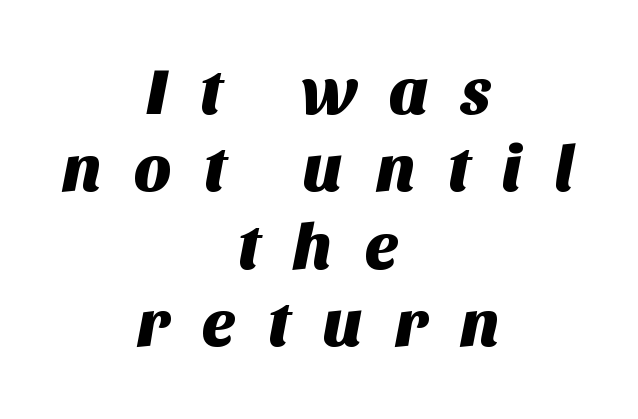
Q: Is the typeface a serif or a sans-serif typeface? A: Sans-serif.
Q: Is the text underlined? A: No.
Q: How is the paragraph aligned? A: Centered.
Q: Is the spacing between letters normal or unusually wide? A: Unusually wide.
Q: Width (condensed, normal, or wide)? A: Normal.
Q: Stroke contrast? A: Medium.
Q: x-height? A: Large.
Q: Monospaced? A: No.
